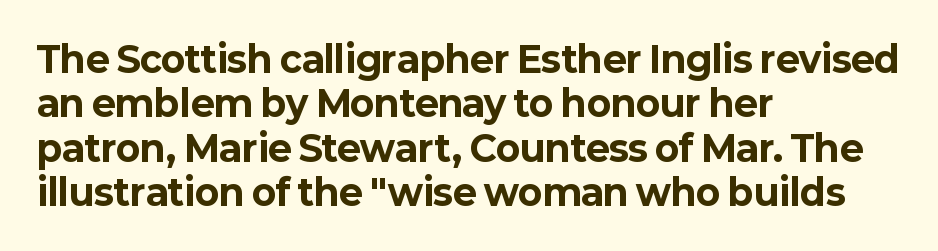
Q: Is the text bold? A: Yes.
Q: Is the text italic (slanted)? A: No, it is upright.
Q: Is the typeface a serif or a sans-serif typeface? A: Sans-serif.
Q: Is the text underlined? A: No.
Q: How is the paragraph aligned? A: Left-aligned.
Q: Is the spacing between letters normal or unusually wide? A: Normal.
Q: Width (condensed, normal, or wide)? A: Normal.
Q: Stroke contrast? A: Low.
Q: x-height? A: Medium.
Q: Monospaced? A: No.
